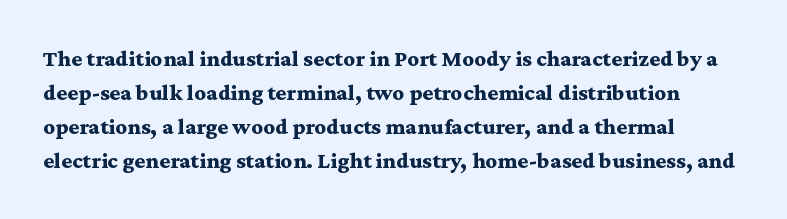
{"italic": "no", "bold": "yes", "underline": "no", "line_spacing": "normal", "line_spacing_ratio": 1.48, "letter_spacing": "normal", "letter_spacing_em": 0.0, "glyph_px": 23}
